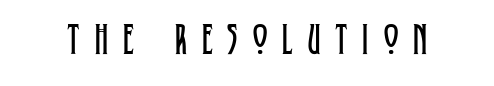
Q: Is the text bold? A: No.
Q: Is the text italic (slanted)? A: No, it is upright.
Q: Is the typeface a serif or a sans-serif typeface? A: Serif.
Q: Is the text underlined? A: No.
Q: Is the spacing between letters normal or unusually wide? A: Unusually wide.
Q: Width (condensed, normal, or wide)? A: Condensed.
Q: Stroke contrast? A: Low.
Q: x-height? A: Large.
Q: Monospaced? A: No.
